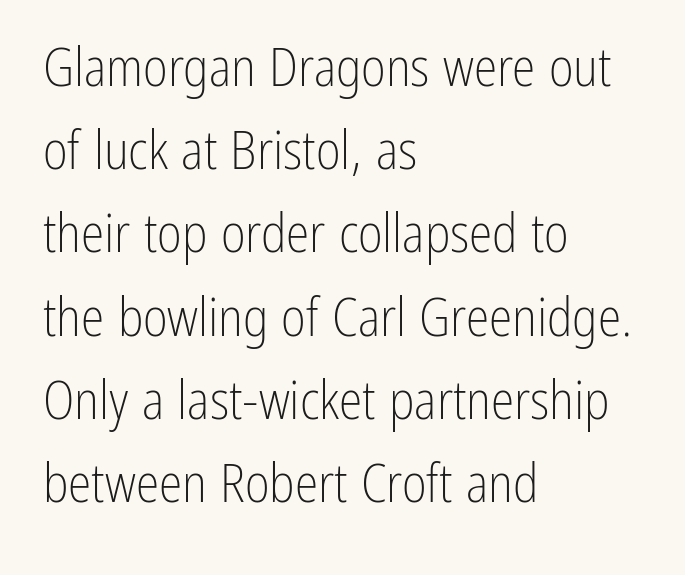
Each letter keeps its own natural width here, so spacing adapts to shape. Standard letterfit; no display-style spreading of the glyphs. Nobody drew a line under any word here. Does the type have serifs? No, each stem ends abruptly. This sample uses an upright cut, with every glyph sitting square on the baseline.
